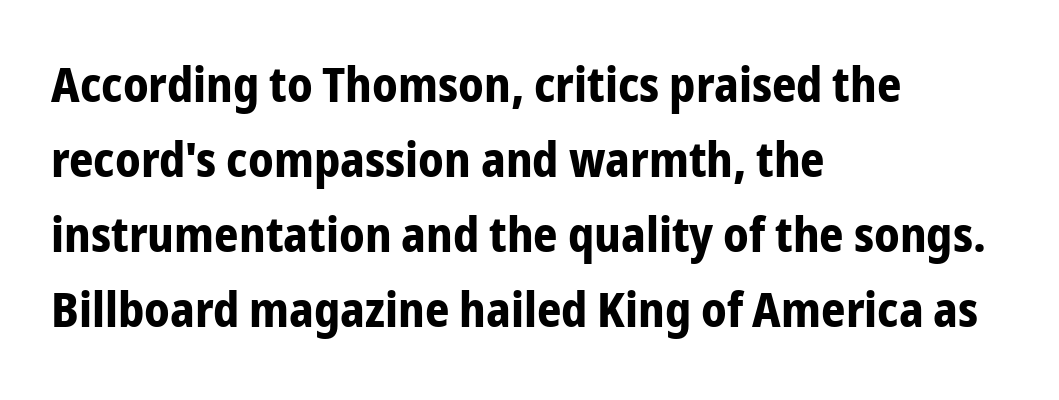
The image shows 48 px bold, condensed sans-serif type, upright; set left-aligned, normal line spacing (1.56x), normal letter spacing, not underlined; low stroke contrast and a medium x-height.
